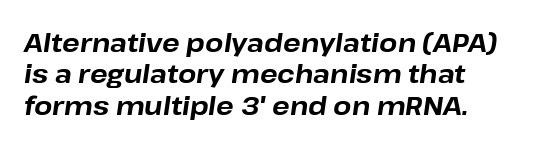
{"italic": "yes", "lean": "right", "slant_degrees": 8, "bold": "yes", "underline": "no", "align": "left", "line_spacing_ratio": 1.21, "letter_spacing": "normal", "letter_spacing_em": 0.0, "glyph_px": 26}
